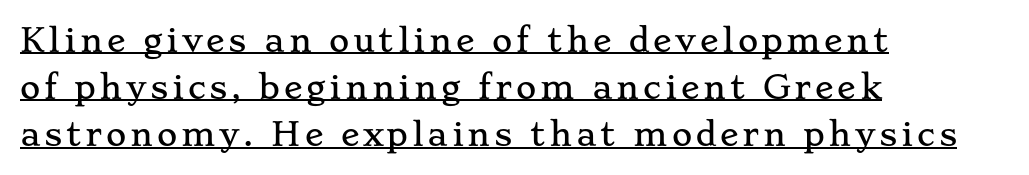
Q: Is the text italic (slanted)? A: No, it is upright.
Q: Is the typeface a serif or a sans-serif typeface? A: Serif.
Q: Is the text underlined? A: Yes.
Q: How is the paragraph aligned? A: Left-aligned.
Q: Is the spacing between lines tight, normal or loose? A: Normal.
Q: Width (condensed, normal, or wide)? A: Wide.
Q: Stroke contrast? A: Low.
Q: x-height? A: Small.
Q: Monospaced? A: No.
